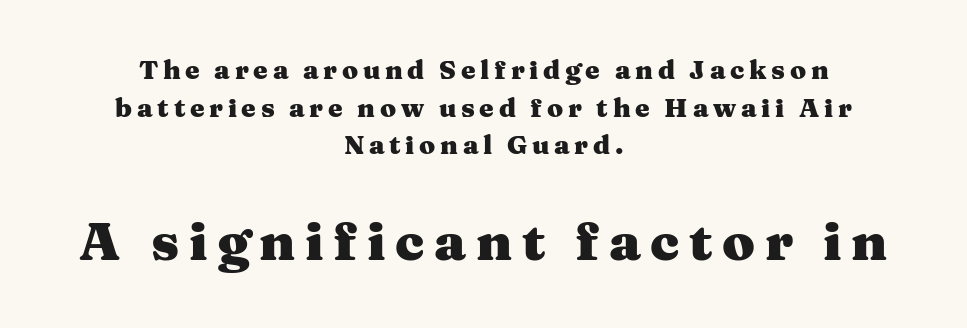
Q: Is the text bold? A: Yes.
Q: Is the text italic (slanted)? A: No, it is upright.
Q: Is the typeface a serif or a sans-serif typeface? A: Serif.
Q: Is the text underlined? A: No.
Q: How is the paragraph aligned? A: Centered.
Q: Is the spacing between lines tight, normal or loose? A: Normal.
Q: Which block of text is set in a larger size, the first (top) or the second (bottom)? A: The second (bottom) one.
Q: Width (condensed, normal, or wide)? A: Wide.
Q: Stroke contrast? A: Medium.
Q: x-height? A: Medium.
Q: Monospaced? A: No.
